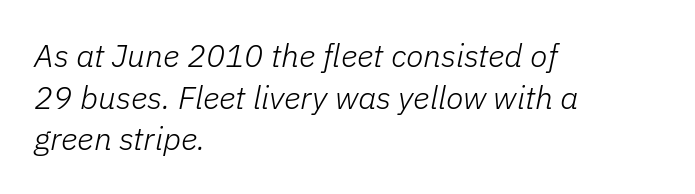
{"italic": "yes", "lean": "right", "slant_degrees": 11, "bold": "no", "weight": "light", "width": "normal", "stroke_contrast": "low", "x_height": "medium", "monospaced": "no", "underline": "no", "align": "left", "line_spacing": "normal", "line_spacing_ratio": 1.3, "letter_spacing": "normal", "letter_spacing_em": 0.0, "glyph_px": 32}
